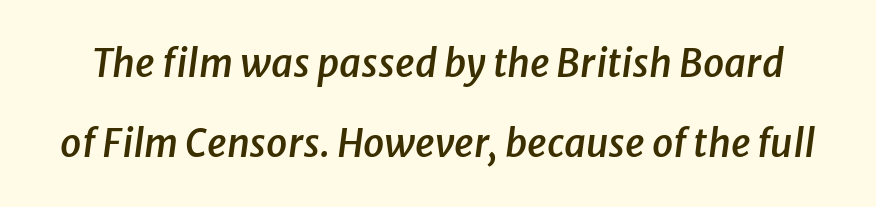
One glance says open: line gaps are wider than usual. Between one letter and the next there's only the usual sliver of space. Note the varied advance widths — an 'i' is clearly narrower than an 'm'. The passage shown leans; its letterforms are oblique.
